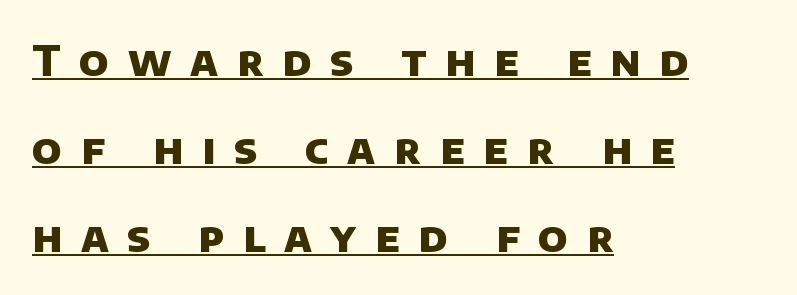
The font is running at its bold setting. Each new line begins a long way beneath the previous one. Here the designer chose a conventional face with non-uniform glyph widths. The text block is weighted toward the left margin, trailing off unevenly rightward. Somebody hit Ctrl+U on this one — the words are underlined. Serifs: no, the terminals of the letterforms are clean.
